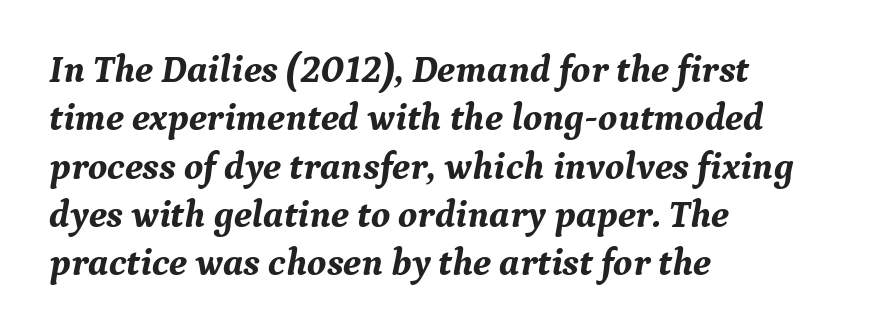
A typesetter would call this proportional, since set widths differ per character. This rendering employs a face with finishing strokes, i.e., a serif. Layout note: lines flush left. Rows of type keep a routine distance in the vertical direction. The rendering uses a bold face; every stroke is thick and dark. The foot of each line stays bare and open.
